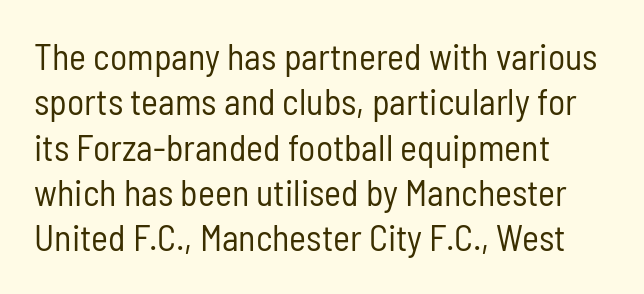
Q: Is the text bold? A: No.
Q: Is the text italic (slanted)? A: No, it is upright.
Q: Is the typeface a serif or a sans-serif typeface? A: Sans-serif.
Q: Is the text underlined? A: No.
Q: How is the paragraph aligned? A: Left-aligned.
Q: Is the spacing between letters normal or unusually wide? A: Normal.
Q: Is the spacing between lines tight, normal or loose? A: Normal.
Q: Width (condensed, normal, or wide)? A: Condensed.
Q: Stroke contrast? A: Low.
Q: x-height? A: Medium.
Q: Monospaced? A: No.
